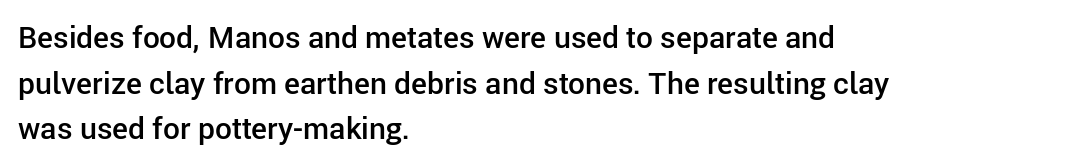
Q: Is the text bold? A: Semi-bold.
Q: Is the text italic (slanted)? A: No, it is upright.
Q: Is the typeface a serif or a sans-serif typeface? A: Sans-serif.
Q: Is the text underlined? A: No.
Q: How is the paragraph aligned? A: Left-aligned.
Q: Is the spacing between letters normal or unusually wide? A: Normal.
Q: Is the spacing between lines tight, normal or loose? A: Normal.
Q: Width (condensed, normal, or wide)? A: Normal.
Q: Stroke contrast? A: Low.
Q: x-height? A: Medium.
Q: Monospaced? A: No.
